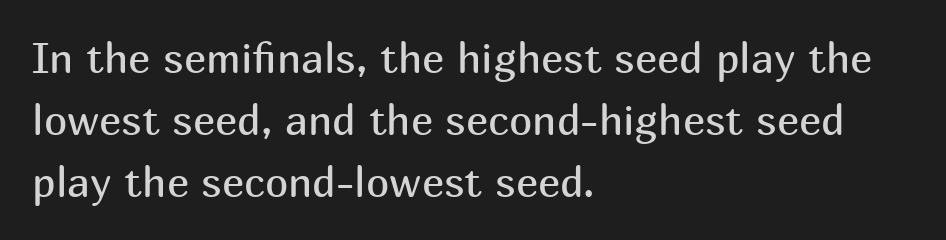
{"serif": "no", "italic": "no", "bold": "no", "weight": "regular", "width": "normal", "stroke_contrast": "medium", "x_height": "medium", "monospaced": "no", "underline": "no", "align": "left", "line_spacing": "normal", "line_spacing_ratio": 1.48, "letter_spacing": "normal", "letter_spacing_em": 0.0, "glyph_px": 42}
